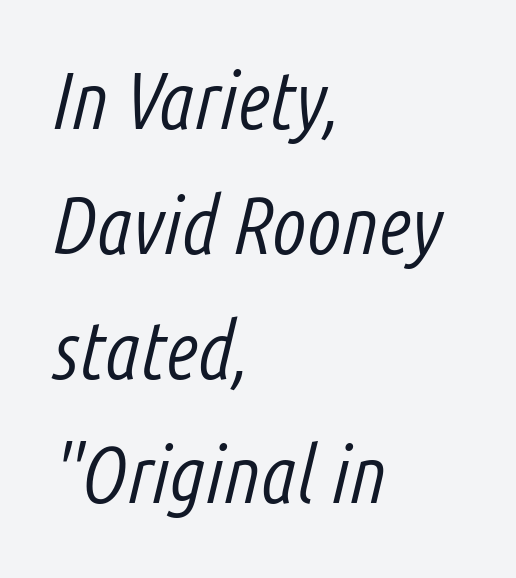
The line texture is even and compact thanks to regular tracking. Compared with a centered layout, this one pins lines to the left instead. Underline: absent. There's an unmistakable incline to the writing here. Line spacing here is normal.
